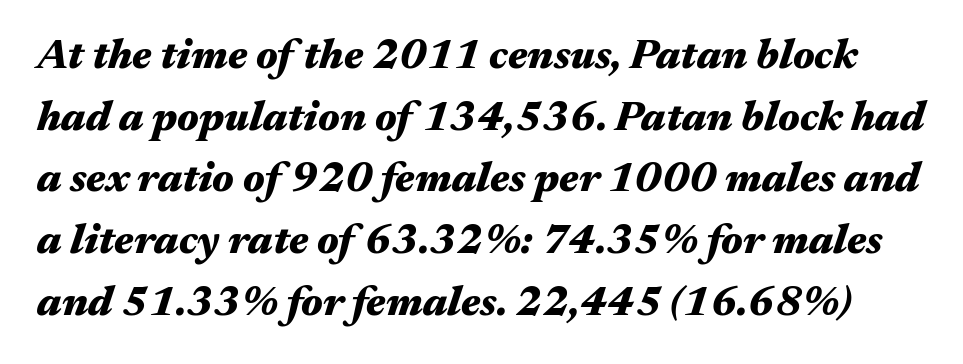
Looks like regular typesetting: each glyph gets only the width it needs. Spacing between characters is what you'd get straight out of the box. Regarding leading, the lines here are spaced in the standard way. The rendering applies a slant to the glyphs.
